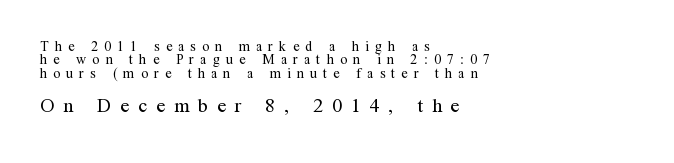
{"italic": "no", "bold": "no", "underline": "no", "align": "left", "line_spacing": "tight", "line_spacing_ratio": 0.96, "letter_spacing": "wide", "letter_spacing_em": 0.44, "larger_block": "second", "size_ratio": 1.43, "glyph_px": 20}
